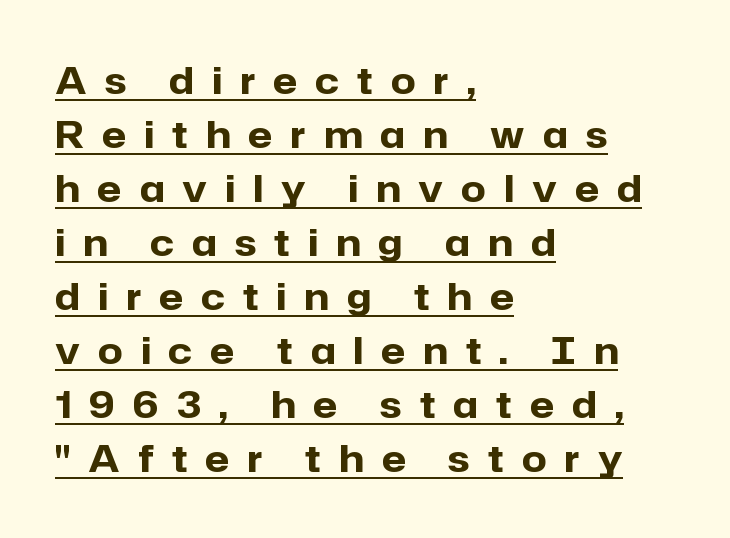
{"serif": "no", "italic": "no", "bold": "yes", "weight": "heavy", "width": "normal", "stroke_contrast": "low", "x_height": "medium", "monospaced": "no", "underline": "yes", "align": "left", "line_spacing": "normal", "line_spacing_ratio": 1.5, "letter_spacing": "wide", "letter_spacing_em": 0.5, "glyph_px": 36}
